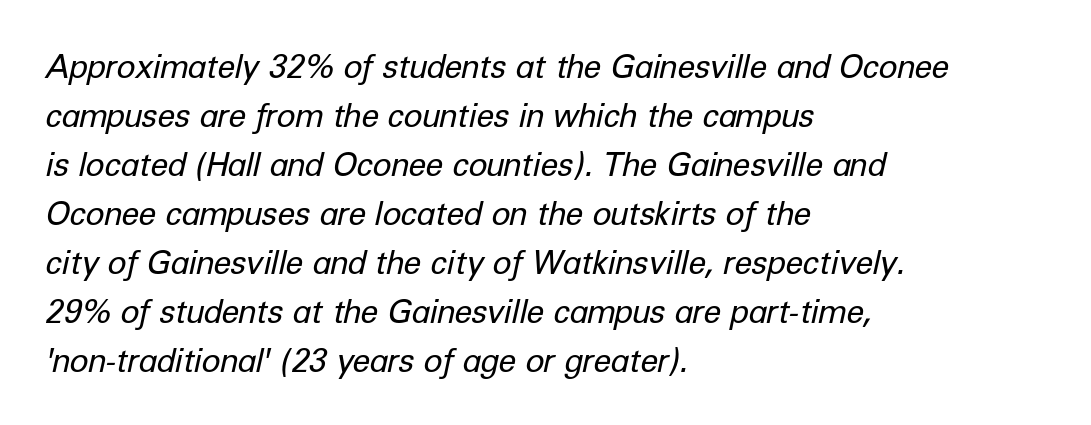
The image shows 32 px regular-weight type, italic (leaning right); set left-aligned, normal line spacing (1.53x), normal letter spacing, not underlined; low stroke contrast and a medium x-height.
